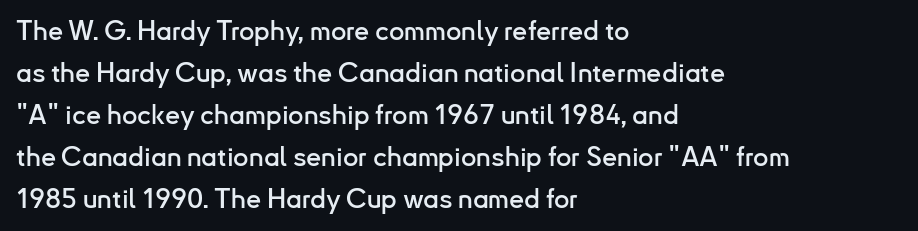
The image shows 27 px text type, upright; set left-aligned, normal line spacing (1.56x), normal letter spacing, not underlined.
